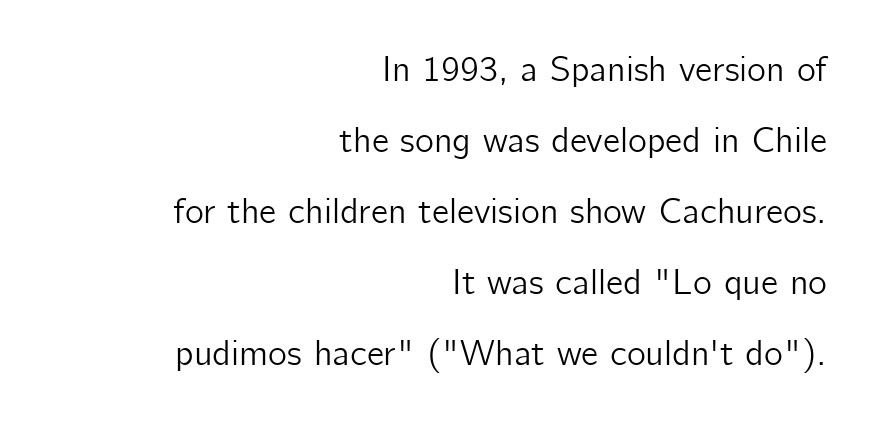
The image shows 36 px sans-serif type, upright; set right-aligned, loose line spacing (1.97x), normal letter spacing, not underlined; low stroke contrast and a medium x-height.
